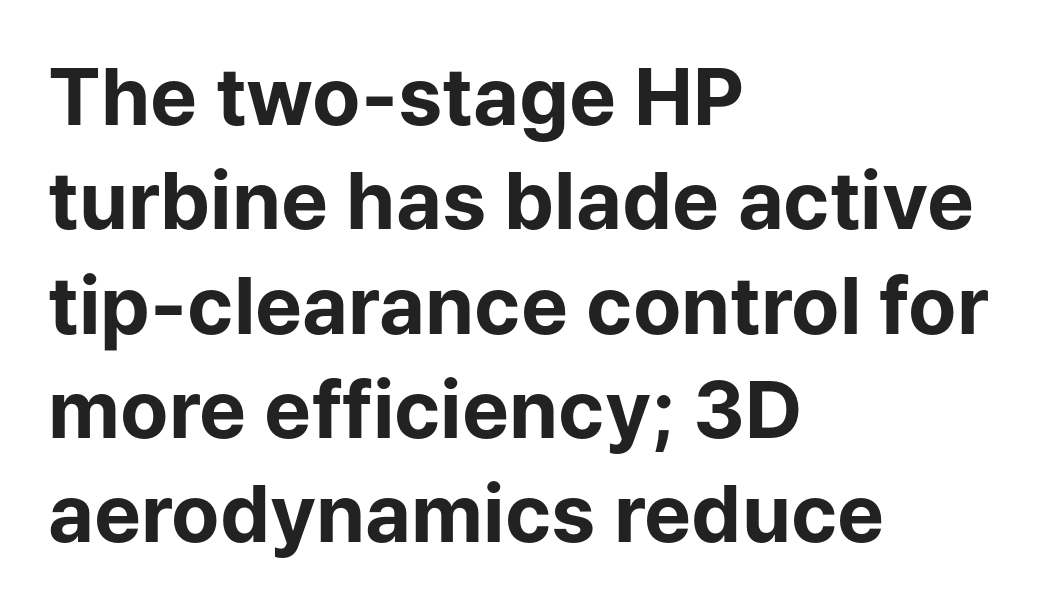
Q: Is the text bold? A: Yes.
Q: Is the text italic (slanted)? A: No, it is upright.
Q: Is the typeface a serif or a sans-serif typeface? A: Sans-serif.
Q: Is the text underlined? A: No.
Q: How is the paragraph aligned? A: Left-aligned.
Q: Is the spacing between letters normal or unusually wide? A: Normal.
Q: Is the spacing between lines tight, normal or loose? A: Normal.
Q: Width (condensed, normal, or wide)? A: Normal.
Q: Stroke contrast? A: Low.
Q: x-height? A: Medium.
Q: Monospaced? A: No.
